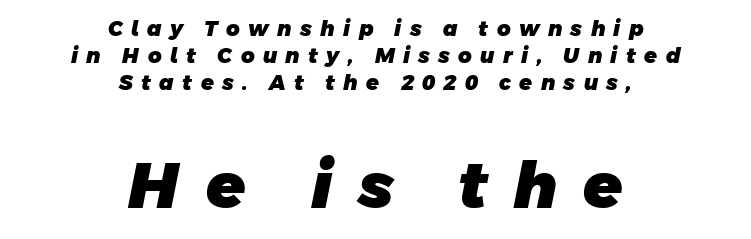
The image shows 64 px heavy sans-serif type; set centered, normal line spacing (1.29x), unusually wide letter spacing (+0.4 em), not underlined; the second (bottom) block is 3.05x larger; low stroke contrast and a large x-height.
